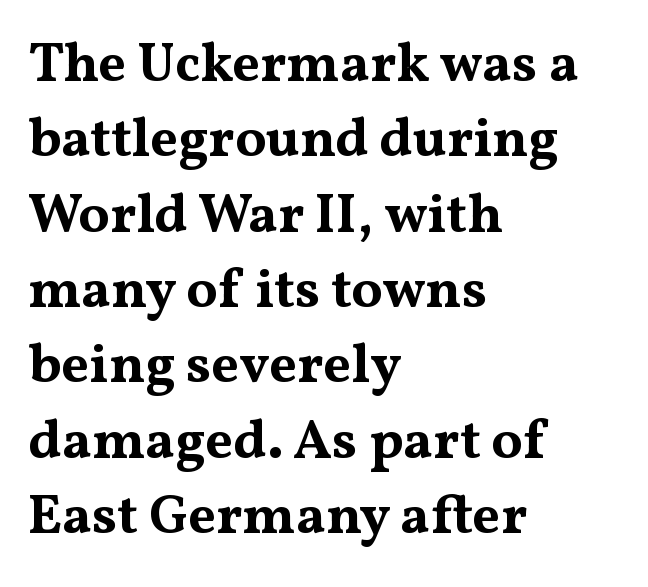
Q: Is the text bold? A: Yes.
Q: Is the text italic (slanted)? A: No, it is upright.
Q: Is the typeface a serif or a sans-serif typeface? A: Serif.
Q: Is the text underlined? A: No.
Q: How is the paragraph aligned? A: Left-aligned.
Q: Is the spacing between letters normal or unusually wide? A: Normal.
Q: Is the spacing between lines tight, normal or loose? A: Normal.
Q: Width (condensed, normal, or wide)? A: Wide.
Q: Stroke contrast? A: Medium.
Q: x-height? A: Medium.
Q: Monospaced? A: No.
